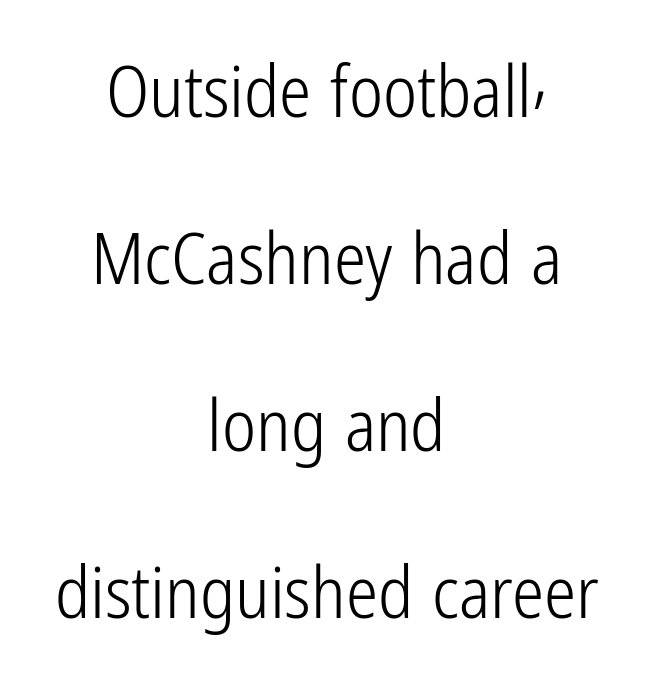
{"serif": "no", "italic": "no", "bold": "no", "weight": "light", "width": "condensed", "stroke_contrast": "low", "x_height": "medium", "monospaced": "no", "underline": "no", "align": "center", "line_spacing": "loose", "line_spacing_ratio": 2.32, "letter_spacing": "normal", "letter_spacing_em": 0.0, "glyph_px": 72}
